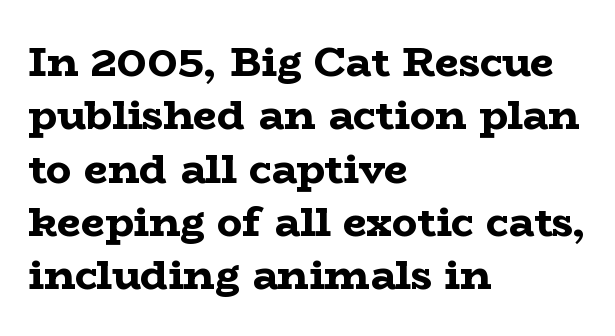
Upright lettering throughout. The face used here is seriffed, in the tradition of book romans. Honestly, there is no underline to notice here at all. The vertical gap from one line to the next is medium.
